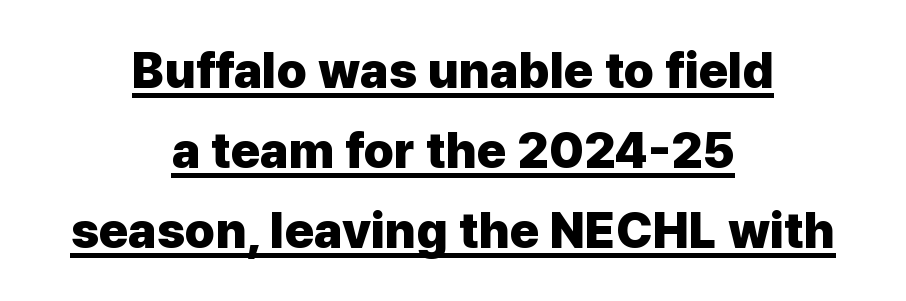
The image shows 50 px heavy sans-serif type, upright; set centered, normal line spacing (1.6x), normal letter spacing, underlined; low stroke contrast and a medium x-height.
